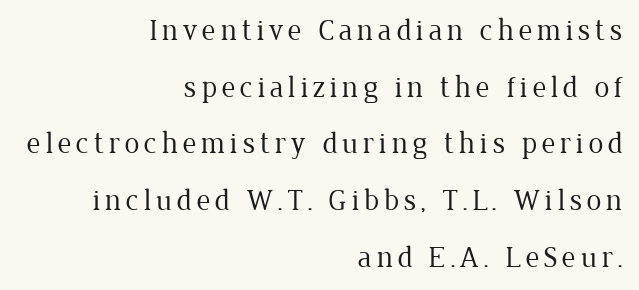
The image shows 30 px regular-weight serif type, upright; set right-aligned, line spacing 1.89x, not underlined; low stroke contrast and a medium x-height.
